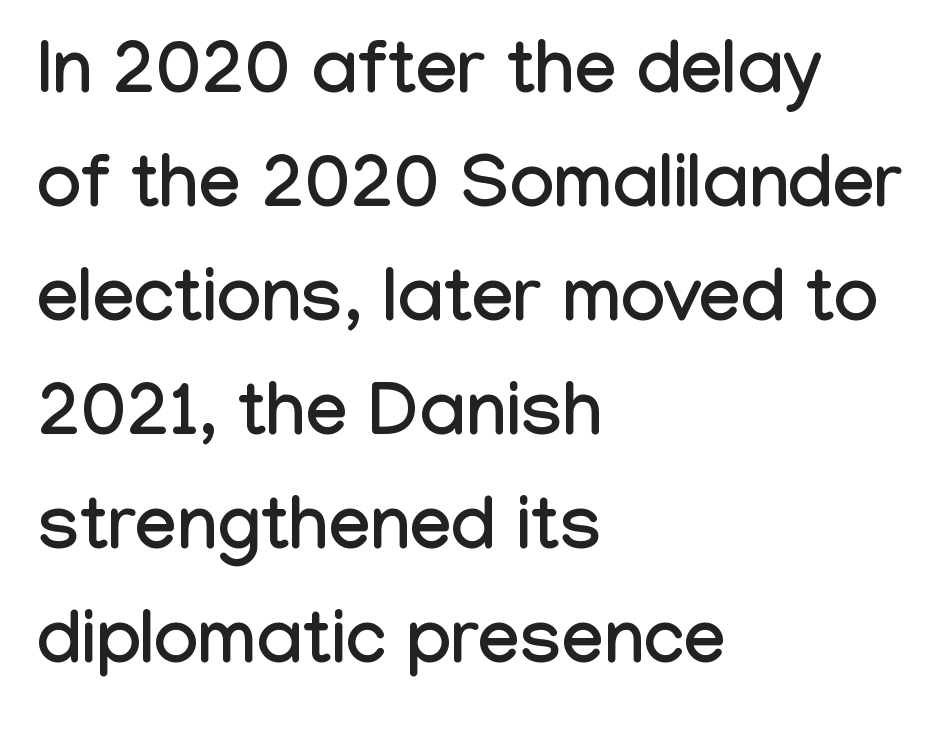
The block of text has a typical density, with ordinary space between rows. The area under the type is left untouched. Note the varied advance widths — an 'i' is clearly narrower than an 'm'. Alignment: flush left. Font category for this specimen: sans-serif.
